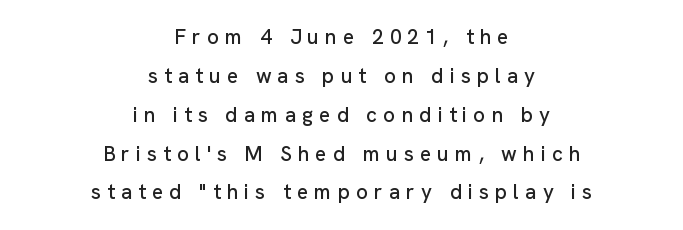
The image shows 21 px text type, upright; set centered, line spacing 1.85x, unusually wide letter spacing (+0.29 em), not underlined.
